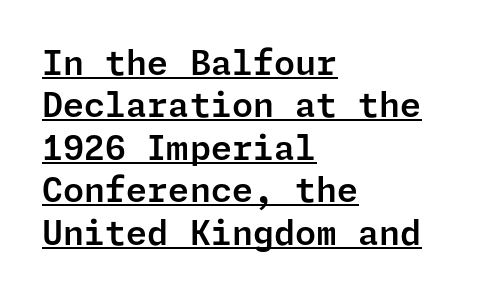
Q: Is the text italic (slanted)? A: No, it is upright.
Q: Is the typeface a serif or a sans-serif typeface? A: Sans-serif.
Q: Is the text underlined? A: Yes.
Q: How is the paragraph aligned? A: Left-aligned.
Q: Is the spacing between letters normal or unusually wide? A: Normal.
Q: Is the spacing between lines tight, normal or loose? A: Normal.
Q: Width (condensed, normal, or wide)? A: Normal.
Q: Stroke contrast? A: Low.
Q: x-height? A: Medium.
